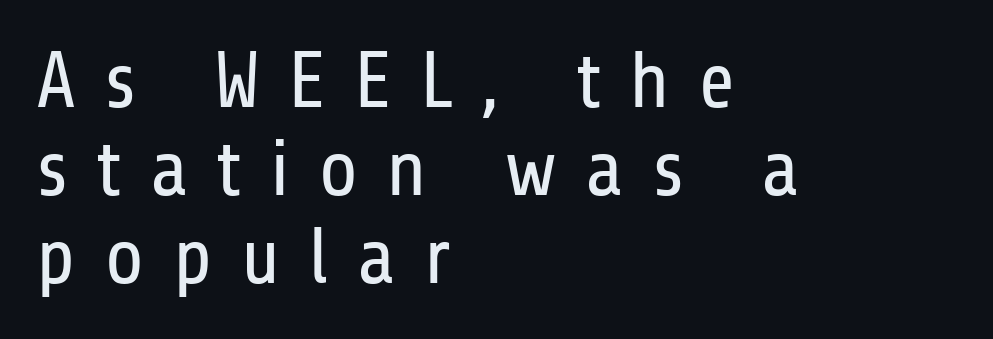
{"serif": "no", "italic": "no", "bold": "no", "weight": "regular", "width": "condensed", "stroke_contrast": "low", "x_height": "medium", "monospaced": "no", "underline": "no", "align": "left", "line_spacing": "tight", "line_spacing_ratio": 1.1, "letter_spacing": "wide", "letter_spacing_em": 0.35, "glyph_px": 80}
